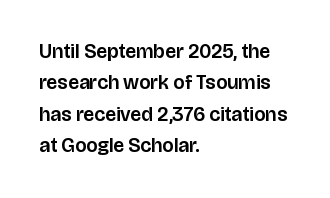
{"italic": "no", "underline": "no", "align": "left", "line_spacing": "normal", "line_spacing_ratio": 1.57, "letter_spacing": "normal", "letter_spacing_em": 0.0, "glyph_px": 20}
